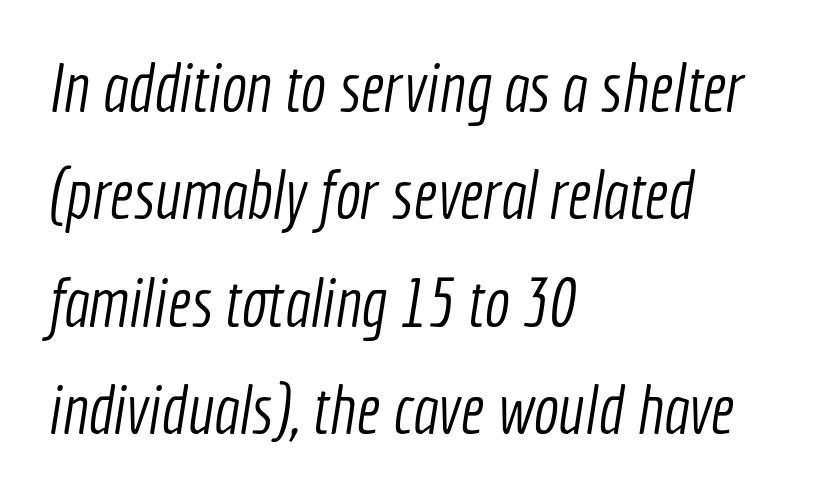
The image shows 68 px light, condensed sans-serif type; set left-aligned, normal line spacing (1.58x), normal letter spacing, not underlined; a medium x-height.
